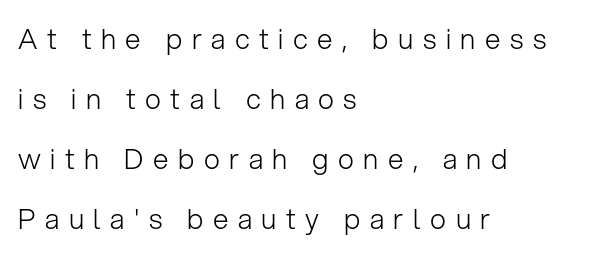
The image shows 28 px light sans-serif type, upright; set left-aligned, loose line spacing (2.14x), unusually wide letter spacing (+0.34 em), not underlined; low stroke contrast and a medium x-height.
